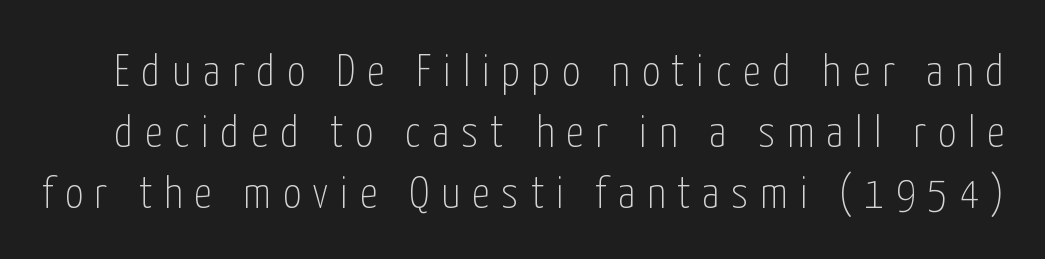
The image shows 45 px thin, condensed sans-serif type, upright; set normal line spacing (1.36x), unusually wide letter spacing (+0.26 em), not underlined; low stroke contrast and a medium x-height.
